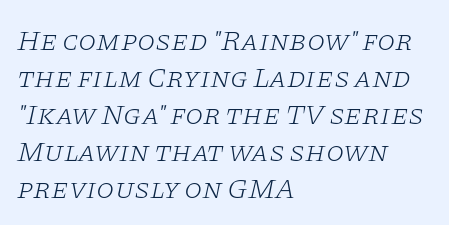
The image shows 29 px light, wide serif type, italic (leaning right); set left-aligned, normal line spacing (1.28x), normal letter spacing, not underlined; low stroke contrast and a large x-height.
